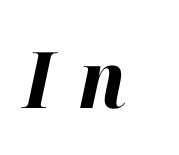
The tracking jumps out immediately: characters are airy and widely separated. Observe the lean: these are italic letterforms. The specimen omits any rule beneath the text block's lines. Pretty heavy lettering here — definitely bold. The face used here is proportionally spaced, like ordinary book or web type.
